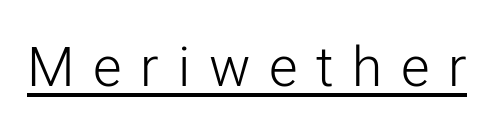
Students, observe the line beneath the letters — that is underlining. Posture: vertical. This is sans-serif lettering, the kind often seen on screens and signage. The font is comparable to plain body text, perhaps lighter. Spacing verdict: proportional, widths tailored to each character.
